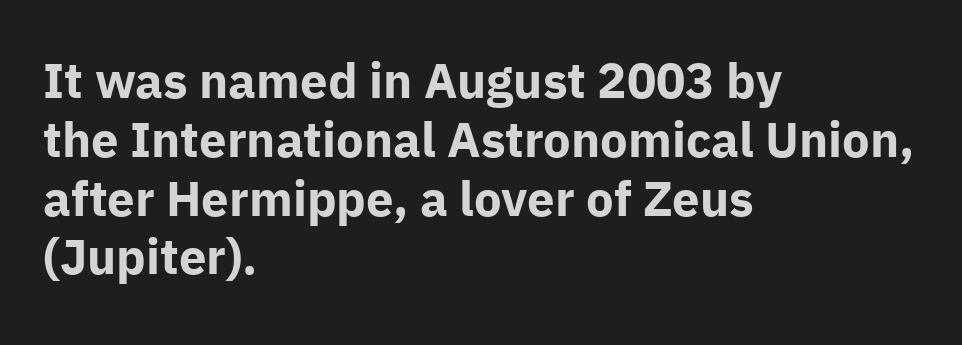
Between one letter and the next there's only the usual sliver of space. Character widths vary here, with narrow letters taking less room than wide ones. Teacher's note: observe the even left margin — that is flush-left alignment. Typographic density is high because the face is bold.
